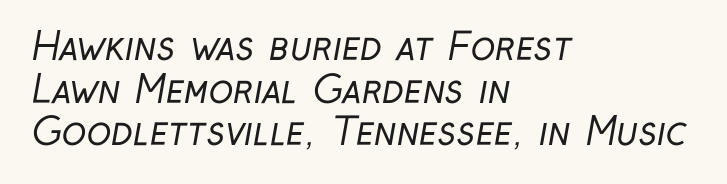
The letters advance in unequal steps, a hallmark of proportional type. Weight: not bold — regular or lighter. This sample trades vertical openness for compactness between lines. Line starts are locked; line ends wander. This is sans-serif lettering, the kind often seen on screens and signage.
